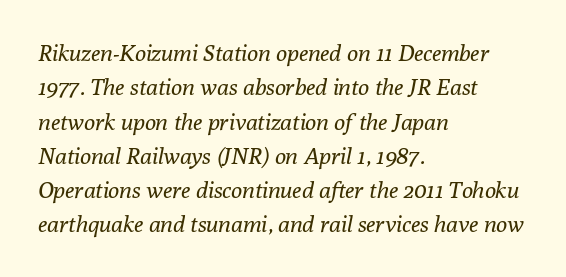
The image shows 23 px text type, italic (leaning right); set left-aligned, normal line spacing (1.49x), normal letter spacing, not underlined.
